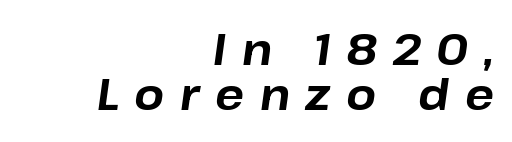
When letters slant like this, we call the style italic. Observe the wide spacing: letters keep a clear distance from each other. Glance below the letters and you will spot only blank space. Strong, thick strokes mark this as bold type. Does the leading feel generous? Not at all — it's pinched. A typesetter would call this proportional, since set widths differ per character.
